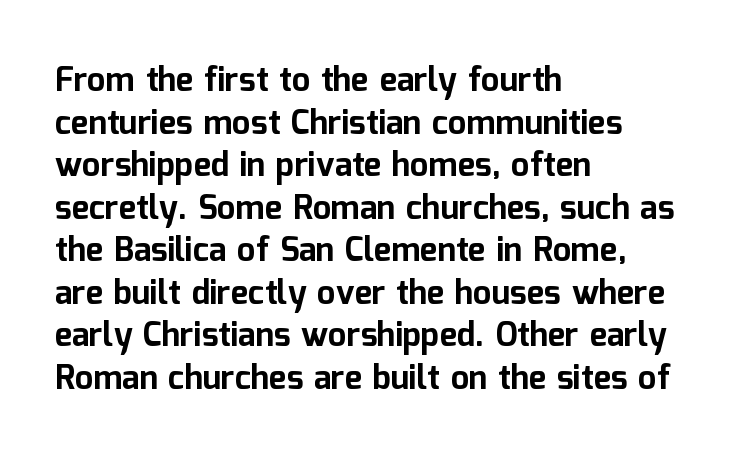
The image shows 33 px bold sans-serif type, upright; set left-aligned, normal line spacing (1.29x), normal letter spacing, not underlined; low stroke contrast and a medium x-height.
